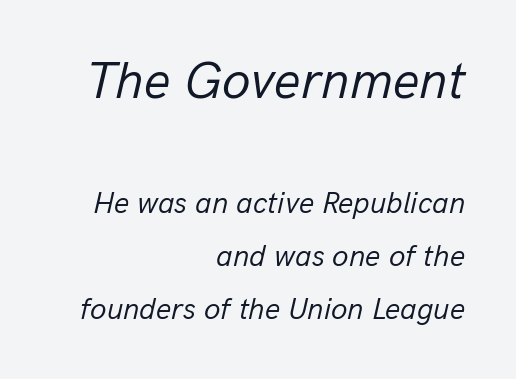
The image shows 52 px regular-weight type, italic (leaning right); set right-aligned, line spacing 1.77x, normal letter spacing, not underlined; the first (top) block is 1.73x larger; low stroke contrast and a medium x-height.
